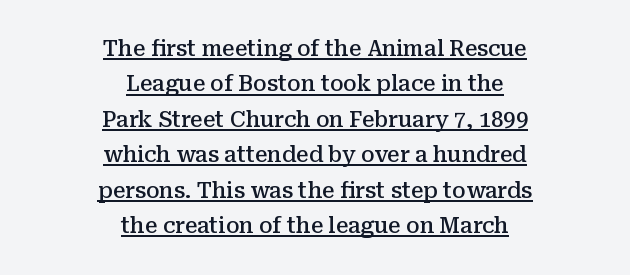
This sample keeps an unexceptional amount of space between lines. The passage shown is semibold, sitting just below true bold. The face used here is rendered with its standard letterfit. The paragraph shown floats in the horizontal middle.
